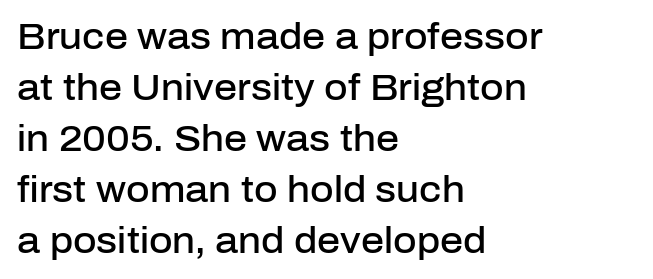
Look at the bottom of the vertical strokes: they stop flat, with no serifs. Look at the tracking — it's just the regular setting, nothing added. The specimen omits any rule beneath the text block's lines. This sample keeps an unexceptional amount of space between lines. The type sits square on the baseline with zero lean. The passage shown is typed in a proportional face where columns would drift.
